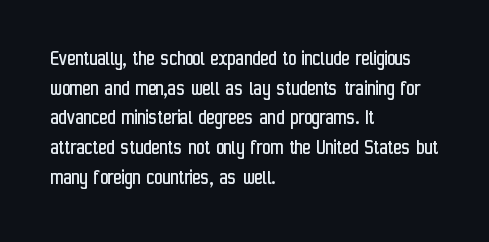
The image shows 22 px text type, upright; set left-aligned, normal line spacing (1.35x), normal letter spacing, not underlined.
